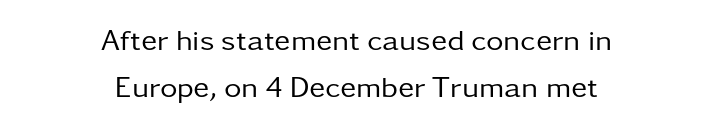
{"serif": "no", "italic": "no", "bold": "no", "weight": "regular", "width": "normal", "stroke_contrast": "low", "x_height": "medium", "monospaced": "no", "underline": "no", "align": "center", "line_spacing": "normal", "line_spacing_ratio": 1.56, "letter_spacing": "normal", "letter_spacing_em": 0.0, "glyph_px": 30}
